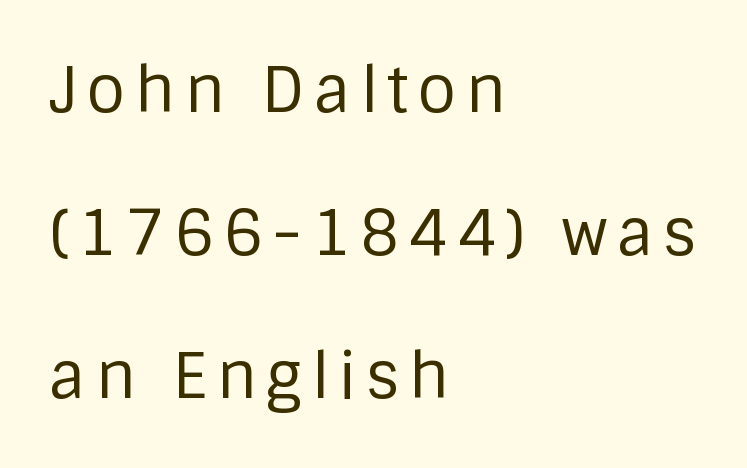
The image shows 63 px regular-weight sans-serif type, upright; set left-aligned, loose line spacing (2.27x), not underlined; low stroke contrast and a large x-height.
